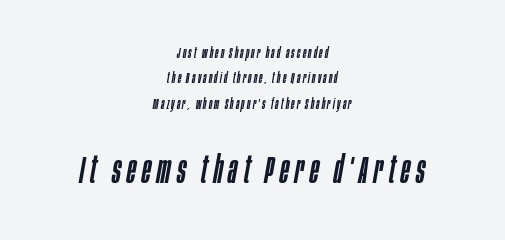
The image shows 38 px condensed type, italic (leaning right); set centered, line spacing 1.81x, not underlined; the second (bottom) block is 2.71x larger; low stroke contrast and a large x-height.
